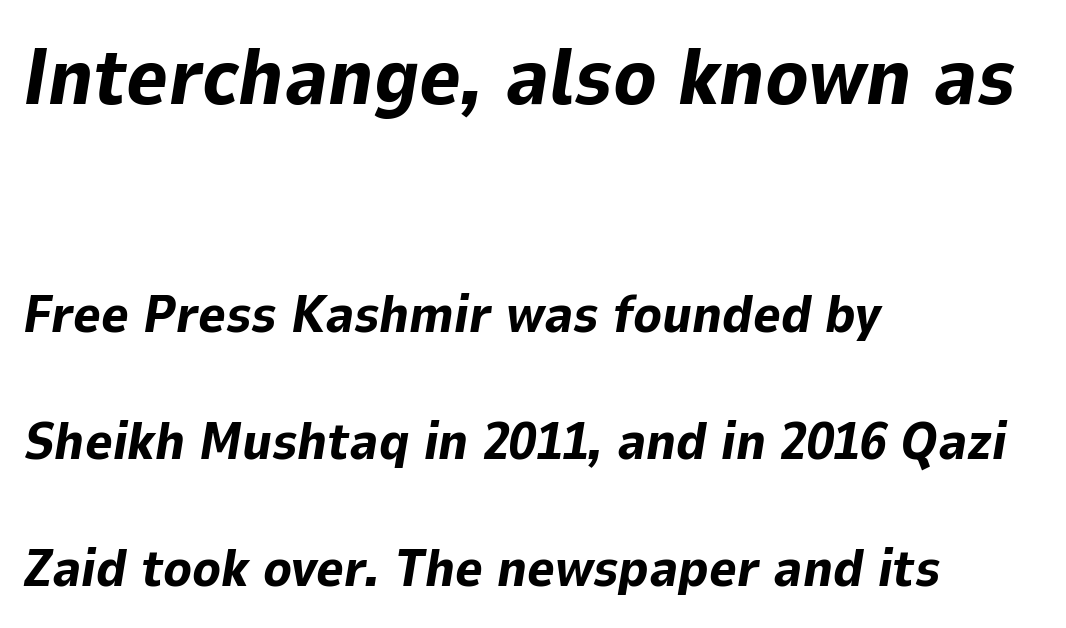
{"italic": "yes", "lean": "right", "slant_degrees": 9, "bold": "yes", "weight": "bold", "width": "normal", "stroke_contrast": "low", "x_height": "medium", "monospaced": "no", "underline": "no", "align": "left", "line_spacing": "loose", "line_spacing_ratio": 2.39, "letter_spacing": "normal", "letter_spacing_em": 0.0, "larger_block": "first", "size_ratio": 1.51, "glyph_px": 80}
